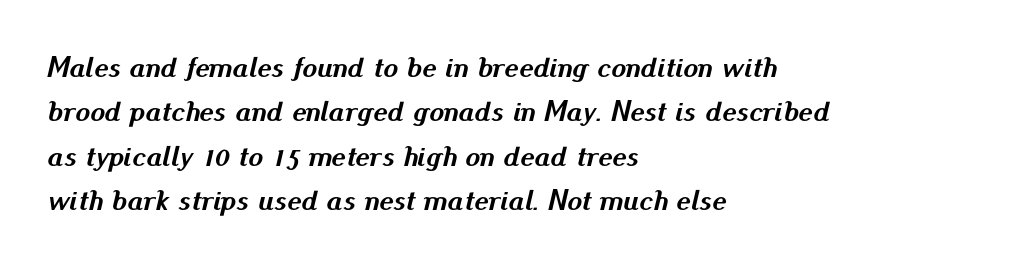
Successive baselines arrive at the customary interval. The compositor pushed each line to the left boundary. The rendering uses a bold face; every stroke is thick and dark. These lines were composed using italics. Here the designer chose a conventional face with non-uniform glyph widths. There is no visible air inserted between adjacent glyphs.
